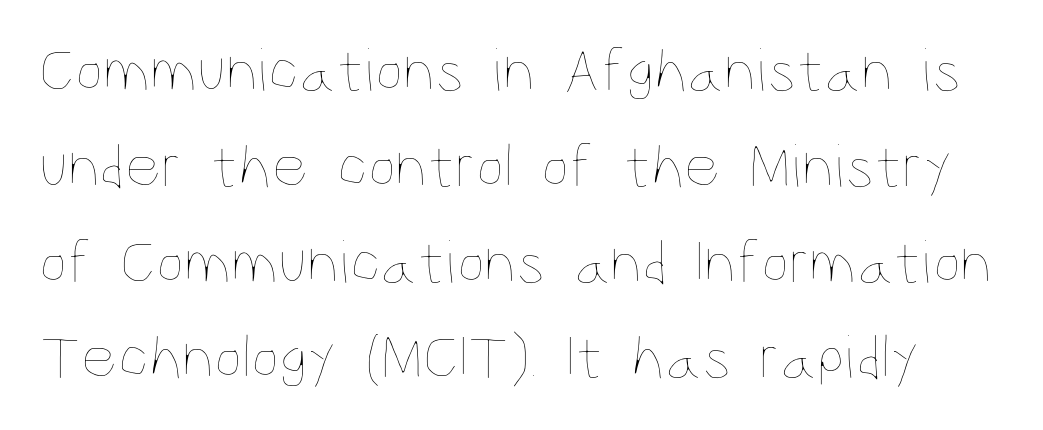
{"italic": "no", "bold": "no", "weight": "thin", "width": "condensed", "stroke_contrast": "low", "x_height": "large", "monospaced": "no", "underline": "no", "line_spacing": "normal", "line_spacing_ratio": 1.52, "letter_spacing": "normal", "letter_spacing_em": 0.0, "glyph_px": 63}
